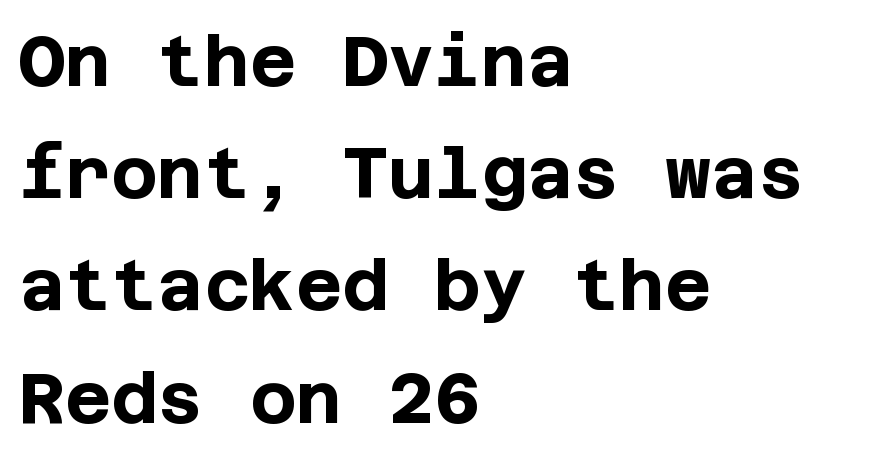
The image shows 71 px bold sans-serif type, upright; set left-aligned, normal line spacing (1.58x), normal letter spacing, not underlined; low stroke contrast and a large x-height.
